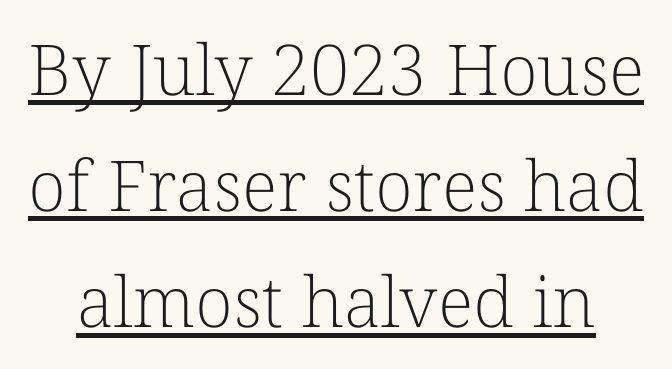
Q: Is the text bold? A: No.
Q: Is the text italic (slanted)? A: No, it is upright.
Q: Is the typeface a serif or a sans-serif typeface? A: Serif.
Q: Is the text underlined? A: Yes.
Q: Is the spacing between letters normal or unusually wide? A: Normal.
Q: Is the spacing between lines tight, normal or loose? A: Normal.
Q: Width (condensed, normal, or wide)? A: Normal.
Q: Stroke contrast? A: Low.
Q: x-height? A: Medium.
Q: Monospaced? A: No.
